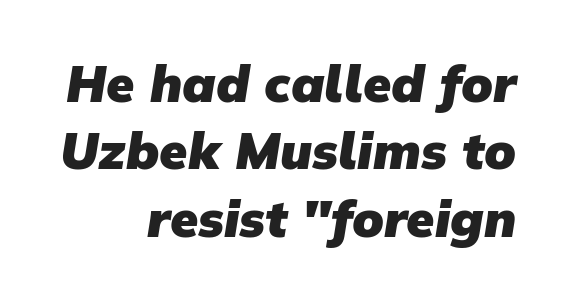
The designer went with a sans here, leaving each stem footless. Proportional: the letters do not fall into vertical columns. There is no visible air inserted between adjacent glyphs. Anything drawn beneath the words? Only blank space. Interline gaps are of average width in this sample. These lines stack with their right ends in a neat column.
